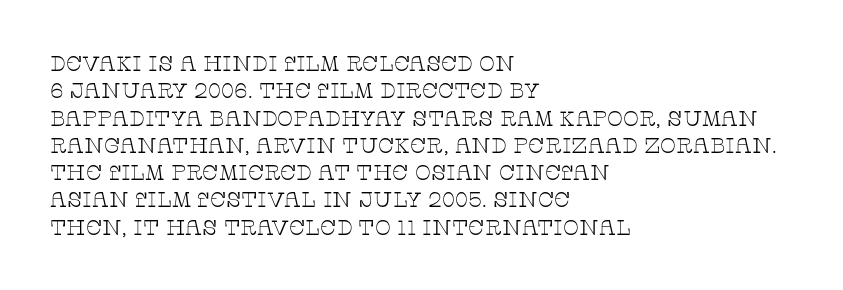
Reading down the block, your eye returns to a fixed left position each line. The weight tops out at a normal text grade. Interline gaps are of average width in this sample. The letters sit at their default tracking, neither squeezed nor spread.
